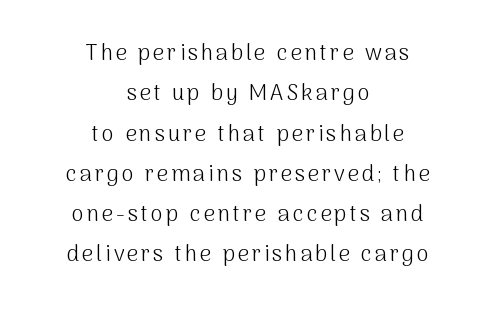
{"italic": "no", "bold": "no", "underline": "no", "align": "center", "line_spacing_ratio": 1.83, "glyph_px": 22}
